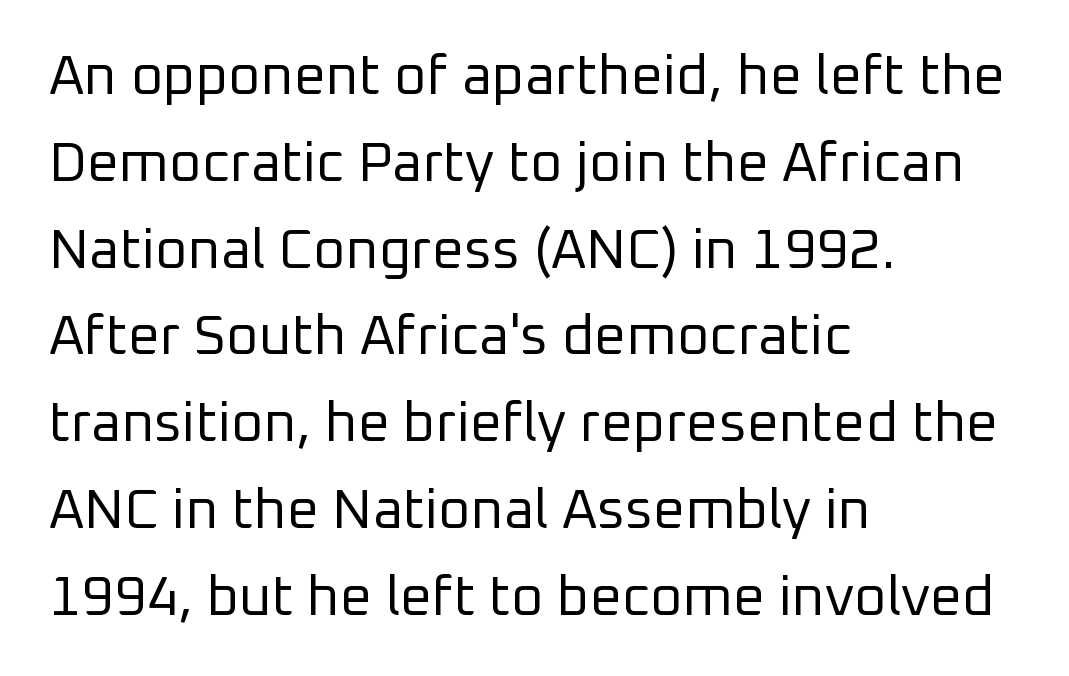
The image shows 56 px regular-weight sans-serif type, upright; set left-aligned, normal line spacing (1.55x), normal letter spacing, not underlined; low stroke contrast and a medium x-height.
